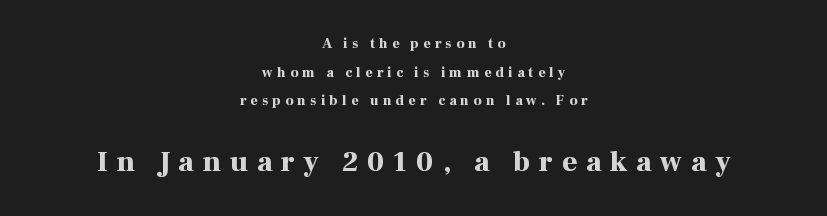
{"serif": "yes", "italic": "no", "bold": "yes", "weight": "bold", "width": "normal", "stroke_contrast": "high", "x_height": "medium", "monospaced": "no", "underline": "no", "align": "center", "line_spacing": "loose", "line_spacing_ratio": 2.05, "letter_spacing": "wide", "letter_spacing_em": 0.3, "larger_block": "second", "size_ratio": 2.07, "glyph_px": 29}
